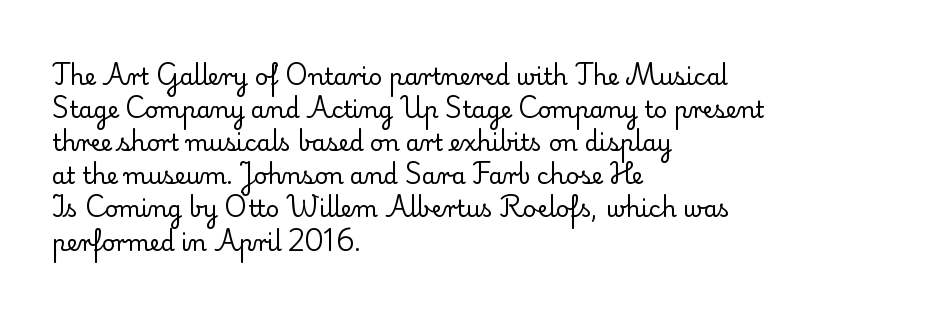
Q: Is the text bold? A: No.
Q: Is the text italic (slanted)? A: No, it is upright.
Q: Is the text underlined? A: No.
Q: How is the paragraph aligned? A: Left-aligned.
Q: Is the spacing between letters normal or unusually wide? A: Normal.
Q: Is the spacing between lines tight, normal or loose? A: Normal.
